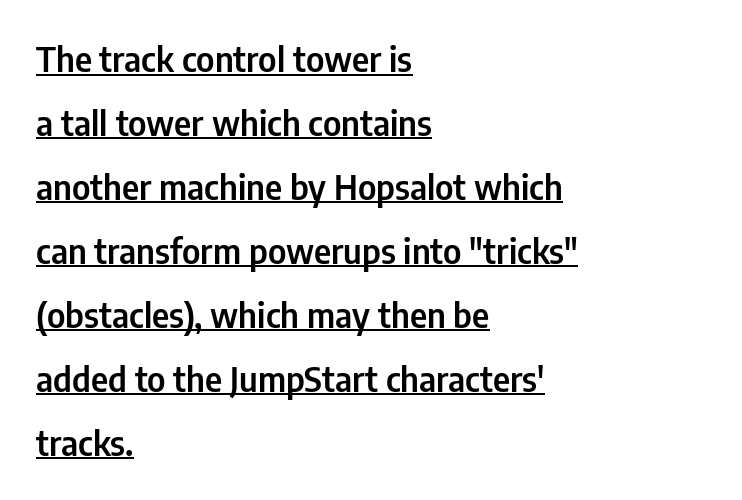
Q: Is the text italic (slanted)? A: No, it is upright.
Q: Is the typeface a serif or a sans-serif typeface? A: Sans-serif.
Q: Is the text underlined? A: Yes.
Q: How is the paragraph aligned? A: Left-aligned.
Q: Is the spacing between letters normal or unusually wide? A: Normal.
Q: Width (condensed, normal, or wide)? A: Condensed.
Q: Stroke contrast? A: Low.
Q: x-height? A: Medium.
Q: Monospaced? A: No.
